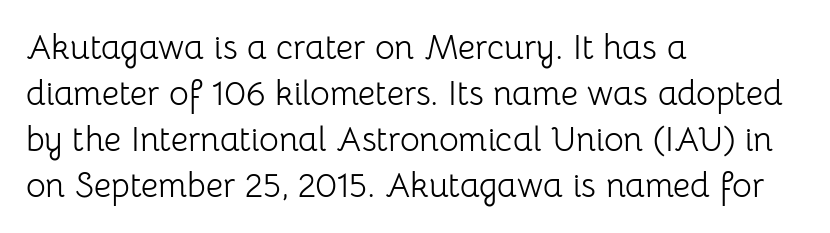
The image shows 34 px light sans-serif type, upright; set left-aligned, normal line spacing (1.35x), normal letter spacing, not underlined; low stroke contrast and a medium x-height.
